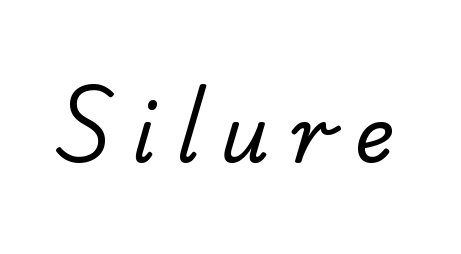
Q: Is the text bold? A: No.
Q: Is the text underlined? A: No.
Q: Is the spacing between letters normal or unusually wide? A: Unusually wide.
Q: Width (condensed, normal, or wide)? A: Normal.
Q: Stroke contrast? A: Low.
Q: x-height? A: Small.
Q: Monospaced? A: No.
